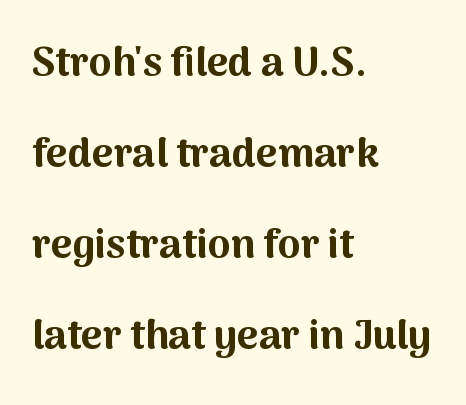
The image shows 41 px bold sans-serif type, upright; set left-aligned, loose line spacing (2.22x), normal letter spacing, not underlined; medium stroke contrast and a medium x-height.
